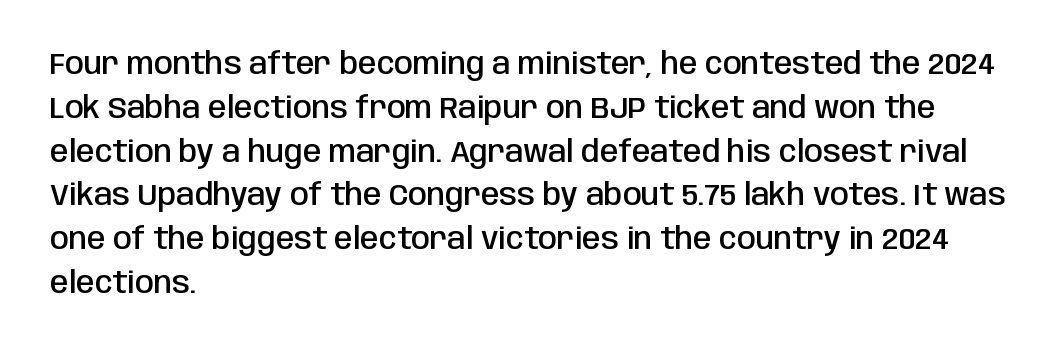
Q: Is the text bold? A: Semi-bold.
Q: Is the text italic (slanted)? A: No, it is upright.
Q: Is the typeface a serif or a sans-serif typeface? A: Sans-serif.
Q: Is the text underlined? A: No.
Q: How is the paragraph aligned? A: Left-aligned.
Q: Is the spacing between letters normal or unusually wide? A: Normal.
Q: Is the spacing between lines tight, normal or loose? A: Normal.
Q: Width (condensed, normal, or wide)? A: Condensed.
Q: Stroke contrast? A: Low.
Q: x-height? A: Large.
Q: Monospaced? A: No.
